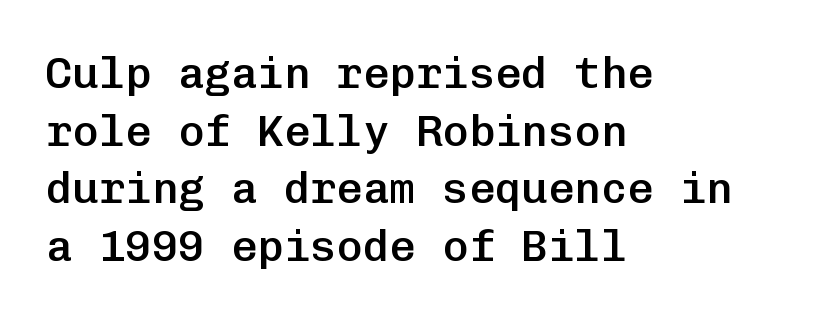
The image shows 44 px semibold sans-serif type, upright, monospaced; set left-aligned, normal line spacing (1.31x), normal letter spacing, not underlined; low stroke contrast and a medium x-height.
